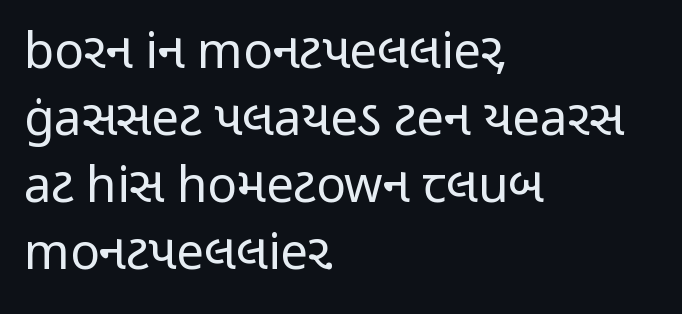
To sum up the face: it is a sans, with no serifs. Reading down the column, the eye jumps a familiar distance to each next line. The face used here is proportionally spaced, like ordinary book or web type. The typesetting does not lean heavy: it is not bold.
